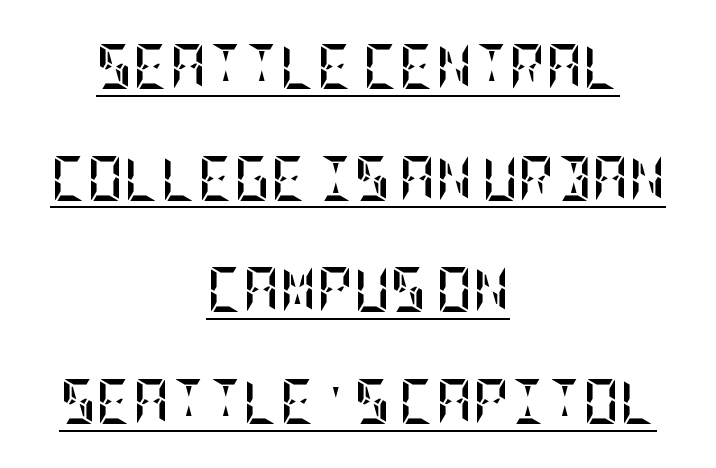
The specimen includes a rule beneath the text block's lines. Regarding leading, the lines here are spaced well apart. Italic? Not at all — the glyphs are vertical. Is the type bold? Yes — the strokes are clearly thick and heavy. The lines are quadded center. Default kerning and tracking; the words read as compact shapes.
